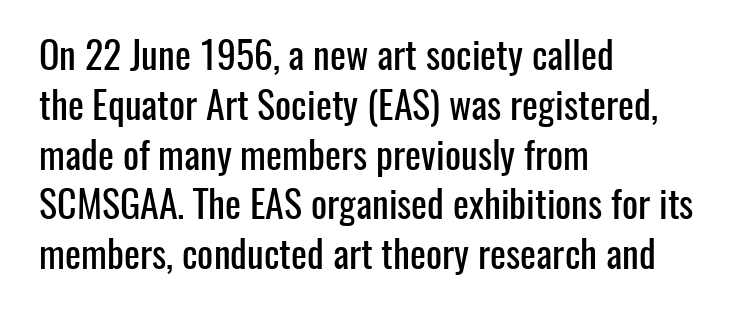
The image shows 38 px condensed sans-serif type, upright; set left-aligned, normal line spacing (1.31x), normal letter spacing, not underlined; low stroke contrast and a medium x-height.
